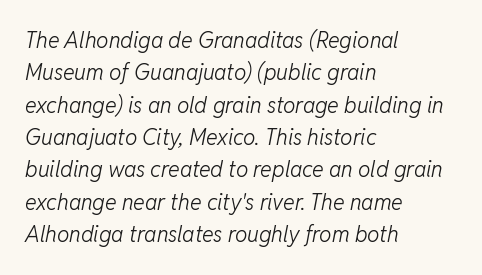
The image shows 22 px text type, italic (leaning right); set left-aligned, normal line spacing (1.47x), normal letter spacing, not underlined.
